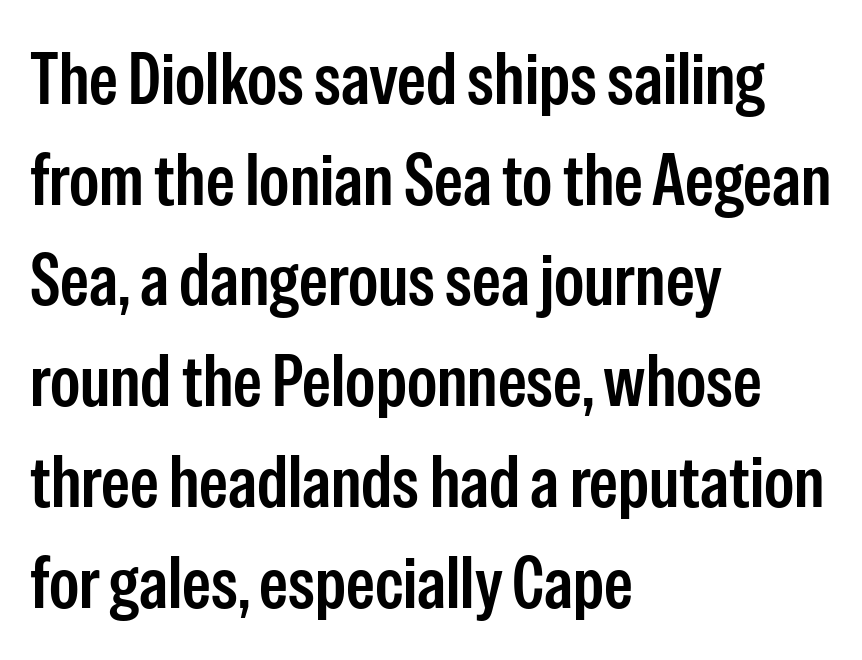
The image shows 73 px condensed sans-serif type, upright; set left-aligned, normal line spacing (1.38x), normal letter spacing, not underlined; low stroke contrast and a medium x-height.
